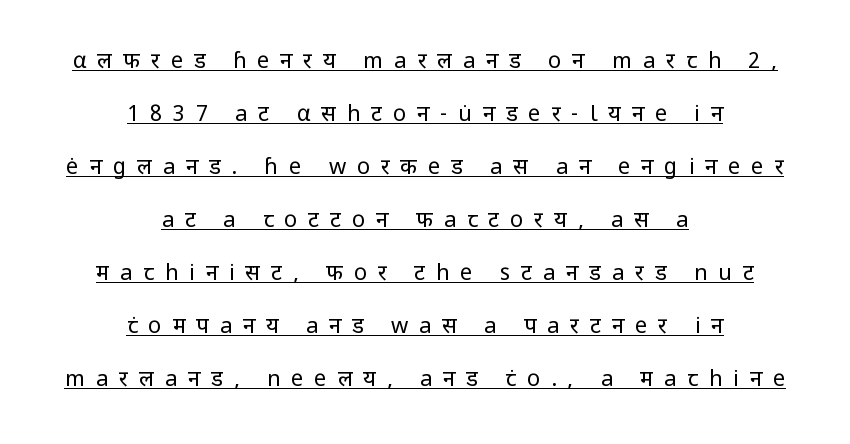
{"italic": "no", "bold": "no", "underline": "yes", "align": "center", "line_spacing": "loose", "line_spacing_ratio": 2.41, "letter_spacing": "wide", "letter_spacing_em": 0.49, "glyph_px": 22}
